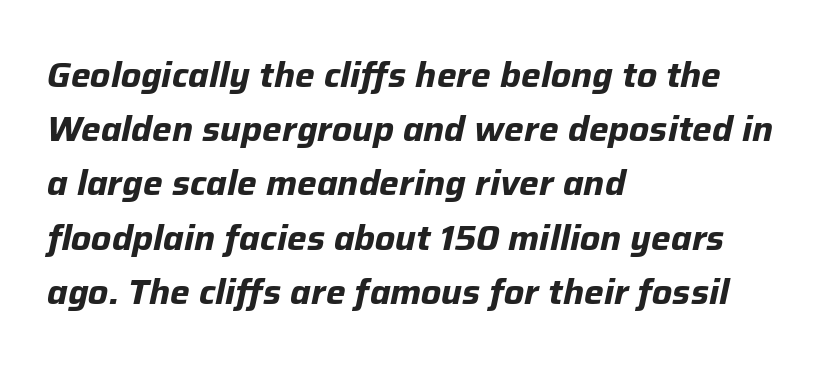
Q: Is the text bold? A: Yes.
Q: Is the text italic (slanted)? A: Yes, it leans right by about 12 degrees.
Q: Is the text underlined? A: No.
Q: How is the paragraph aligned? A: Left-aligned.
Q: Is the spacing between letters normal or unusually wide? A: Normal.
Q: Is the spacing between lines tight, normal or loose? A: Normal.
Q: Width (condensed, normal, or wide)? A: Normal.
Q: Stroke contrast? A: Low.
Q: x-height? A: Medium.
Q: Monospaced? A: No.
